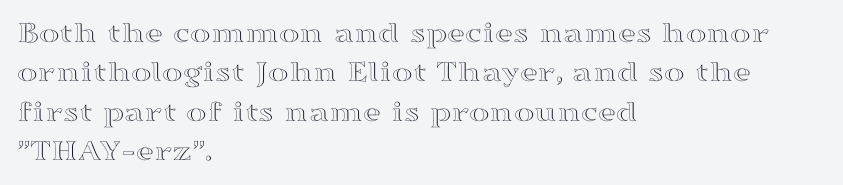
Q: Is the text italic (slanted)? A: No, it is upright.
Q: Is the text underlined? A: No.
Q: How is the paragraph aligned? A: Left-aligned.
Q: Is the spacing between letters normal or unusually wide? A: Normal.
Q: Is the spacing between lines tight, normal or loose? A: Normal.
Q: Width (condensed, normal, or wide)? A: Wide.
Q: x-height? A: Medium.
Q: Monospaced? A: No.
